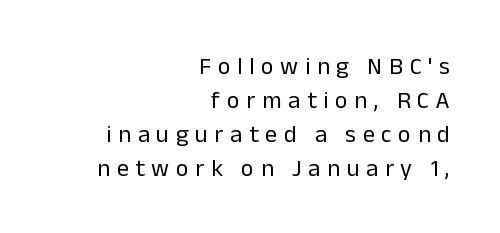
Summary of vertical rhythm: regular, with standard interline spacing. Typeset ragged left — the right edge is the straight one. Honestly, the letter spacing is so wide it's the main thing you notice. Do the letters lean? They stand straight.
